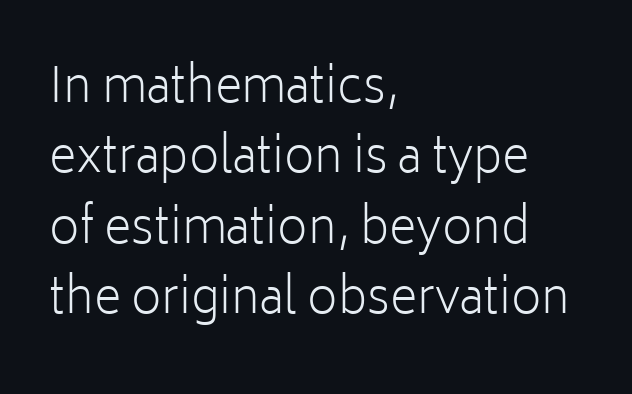
Q: Is the text bold? A: No.
Q: Is the text italic (slanted)? A: No, it is upright.
Q: Is the typeface a serif or a sans-serif typeface? A: Sans-serif.
Q: Is the text underlined? A: No.
Q: How is the paragraph aligned? A: Left-aligned.
Q: Is the spacing between letters normal or unusually wide? A: Normal.
Q: Is the spacing between lines tight, normal or loose? A: Normal.
Q: Width (condensed, normal, or wide)? A: Normal.
Q: Stroke contrast? A: Low.
Q: x-height? A: Medium.
Q: Monospaced? A: No.
